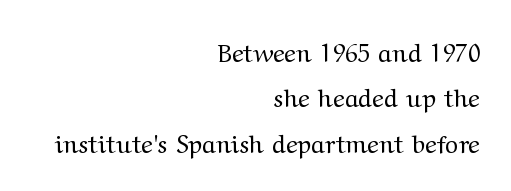
Right-aligned paragraph, ragged on the left. This is the regular roman posture of the typeface. The passage shown is not bold in any degree. The letters sit at their default tracking, neither squeezed nor spread. Each row of text sits above clean, open space.
